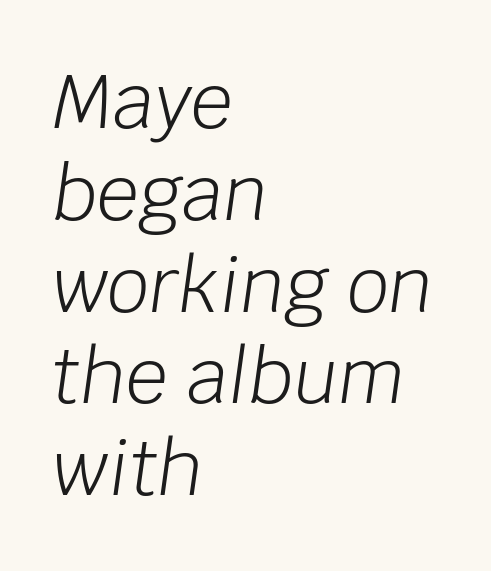
The image shows 74 px light type, italic (leaning right); set left-aligned, line spacing 1.24x, normal letter spacing, not underlined; low stroke contrast and a large x-height.
